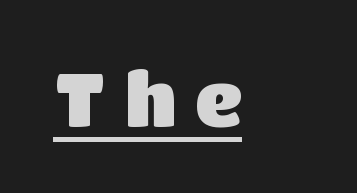
{"serif": "no", "italic": "no", "bold": "yes", "weight": "heavy", "width": "normal", "stroke_contrast": "low", "x_height": "large", "monospaced": "no", "underline": "yes", "letter_spacing": "wide", "letter_spacing_em": 0.26, "glyph_px": 75}
